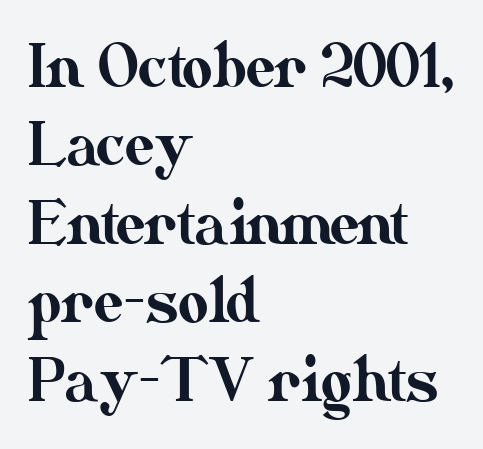
Q: Is the text italic (slanted)? A: No, it is upright.
Q: Is the text underlined? A: No.
Q: How is the paragraph aligned? A: Left-aligned.
Q: Is the spacing between letters normal or unusually wide? A: Normal.
Q: Is the spacing between lines tight, normal or loose? A: Normal.
Q: Width (condensed, normal, or wide)? A: Normal.
Q: Stroke contrast? A: Medium.
Q: x-height? A: Small.
Q: Monospaced? A: No.
